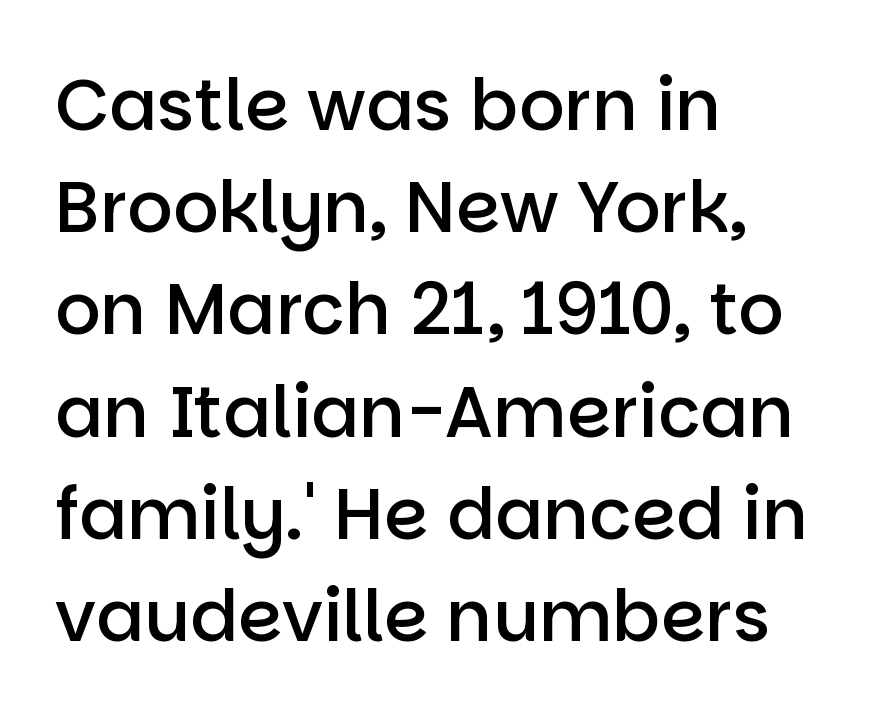
Caption: standard tracking, unaltered. Its strokes are somewhat broadened, the hallmark of semibold type. Observe the absence of serifs on each vertical stroke in this sample. How would I describe the line gaps? Plain and ordinary. Check the space under the baseline: it is left empty. Alignment: flush left.
